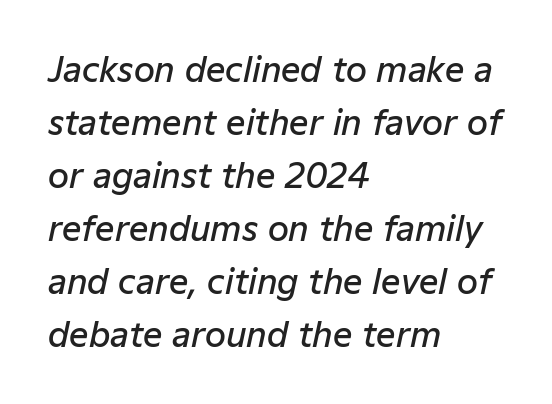
The image shows 34 px semibold type, italic (leaning right); set left-aligned, normal line spacing (1.56x), normal letter spacing, not underlined; low stroke contrast and a medium x-height.
